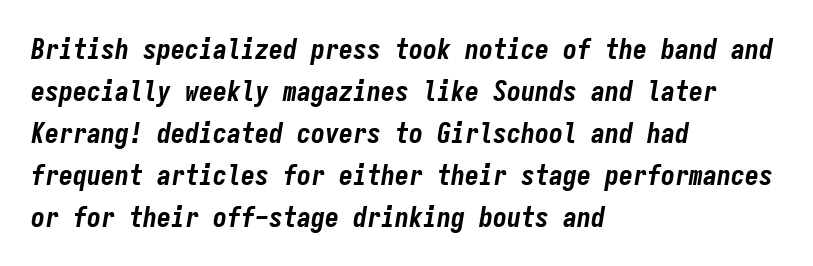
Q: Is the text bold? A: Yes.
Q: Is the text italic (slanted)? A: Yes, it leans right by about 9 degrees.
Q: Is the text underlined? A: No.
Q: How is the paragraph aligned? A: Left-aligned.
Q: Is the spacing between letters normal or unusually wide? A: Normal.
Q: Is the spacing between lines tight, normal or loose? A: Normal.
Q: Width (condensed, normal, or wide)? A: Condensed.
Q: Stroke contrast? A: Low.
Q: x-height? A: Medium.
Q: Monospaced? A: Yes.
